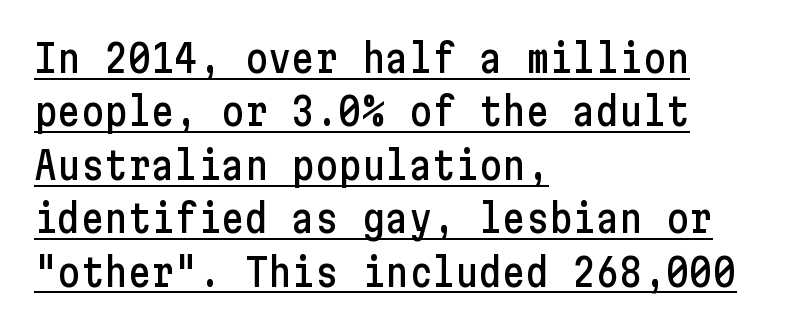
The image shows 39 px condensed sans-serif type, upright; set left-aligned, normal line spacing (1.37x), normal letter spacing, underlined; low stroke contrast and a medium x-height.
